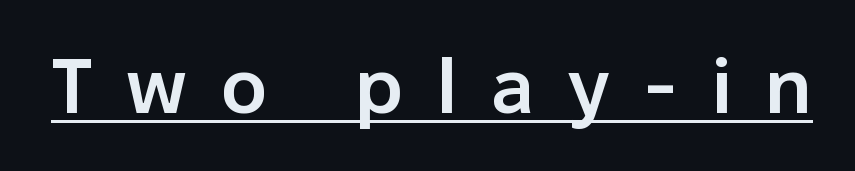
Q: Is the text bold? A: Semi-bold.
Q: Is the text italic (slanted)? A: No, it is upright.
Q: Is the typeface a serif or a sans-serif typeface? A: Sans-serif.
Q: Is the text underlined? A: Yes.
Q: Is the spacing between letters normal or unusually wide? A: Unusually wide.
Q: Width (condensed, normal, or wide)? A: Normal.
Q: Stroke contrast? A: Low.
Q: x-height? A: Medium.
Q: Monospaced? A: No.
